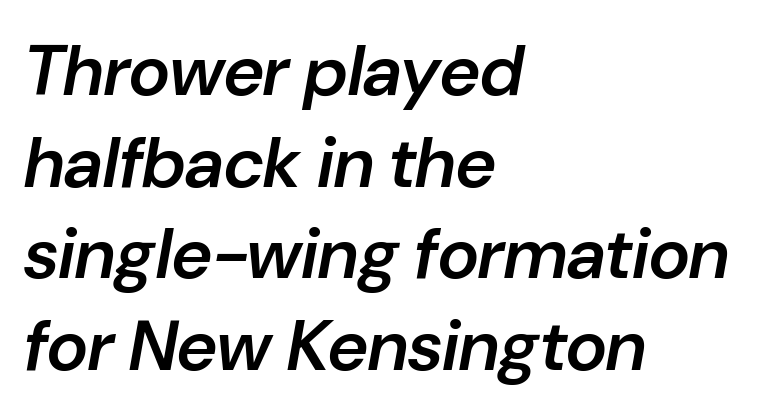
Rows of type keep a routine distance in the vertical direction. The rag falls on the right side of this text block. Observe the ordinary spacing: letters are neighbours, not strangers. The passage shown leans; its letterforms are oblique.
